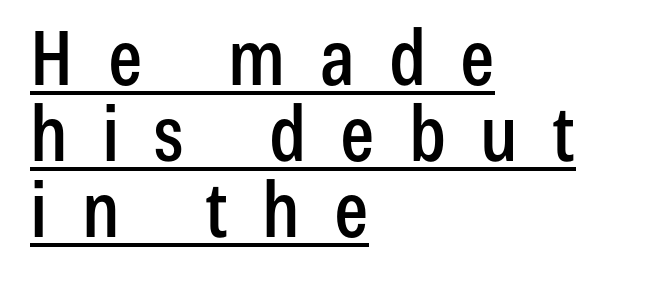
If you drew a line through each stem, it would be perfectly vertical. The leading is snug, giving the passage a crowded texture. A classic flush-left, rag-right setting is used for this passage. This sample uses expanded letter spacing, leaving extra air between glyphs. Here the designer chose a conventional face with non-uniform glyph widths.
